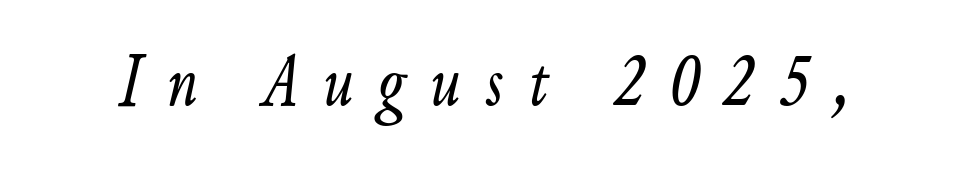
Stroke mass is kept to a normal reading level or below. Character widths vary here, with narrow letters taking less room than wide ones. Words appear elongated and porous because spacing is wide. The words here are not underlined. Rendered with sloped, italic letterforms.
